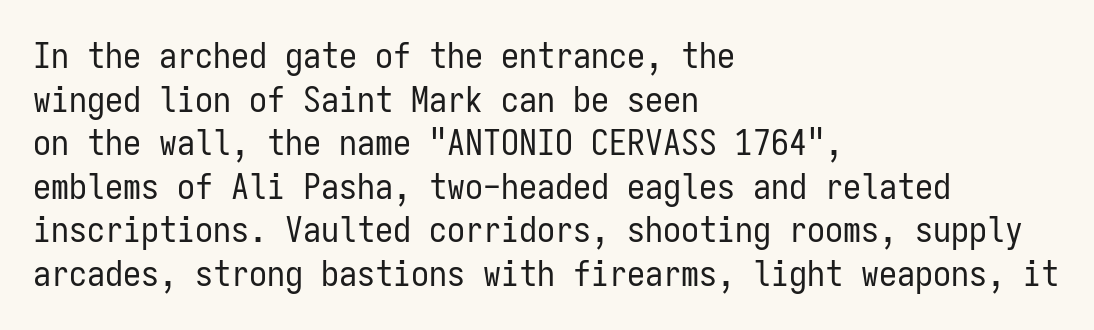
Underline: absent. No heavy texture on the line: the type isn't bold. The letters stand straight up with perfectly vertical stems. A typesetter would call this zero additional tracking.
